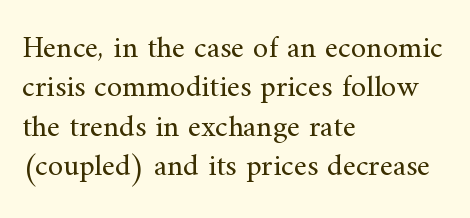
The image shows 31 px regular-weight serif type, upright; set left-aligned, normal line spacing (1.27x), normal letter spacing, not underlined; medium stroke contrast and a small x-height.
